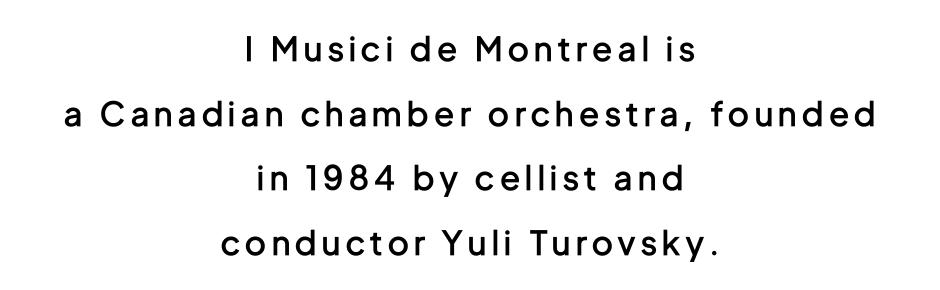
{"serif": "no", "italic": "no", "bold": "semi", "weight": "semibold", "width": "condensed", "stroke_contrast": "low", "x_height": "medium", "monospaced": "no", "underline": "no", "align": "center", "line_spacing": "loose", "line_spacing_ratio": 1.96, "glyph_px": 33}
